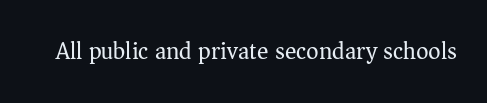
{"italic": "no", "bold": "no", "underline": "no", "letter_spacing": "normal", "letter_spacing_em": 0.0, "glyph_px": 24}
